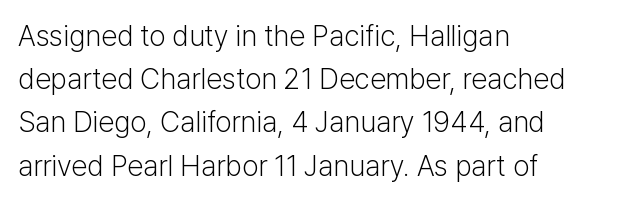
{"serif": "no", "italic": "no", "bold": "no", "weight": "light", "width": "normal", "stroke_contrast": "low", "x_height": "medium", "monospaced": "no", "underline": "no", "align": "left", "line_spacing": "normal", "line_spacing_ratio": 1.49, "letter_spacing": "normal", "letter_spacing_em": 0.0, "glyph_px": 29}
